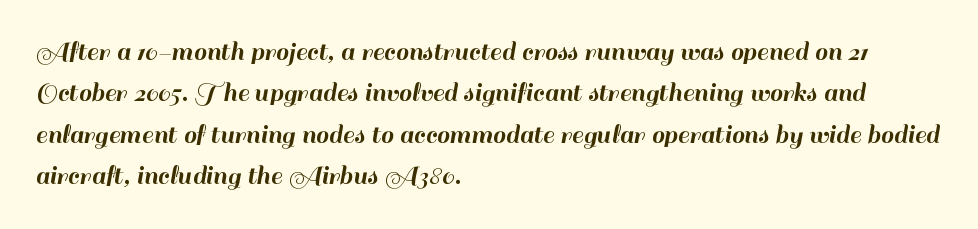
{"serif": "no", "width": "normal", "stroke_contrast": "high", "x_height": "small", "monospaced": "no", "underline": "no", "align": "left", "line_spacing": "normal", "line_spacing_ratio": 1.43, "letter_spacing": "normal", "letter_spacing_em": 0.0, "glyph_px": 29}
